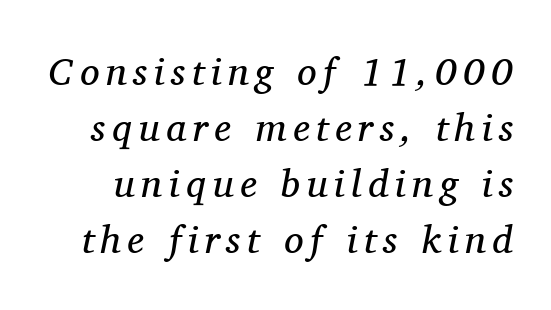
An italicized treatment has been applied to the whole sample. Only glyphs here, with clear space below each row. Stroke mass is kept to a normal reading level or below. Does the type have serifs? Yes, each stem ends in a small foot. Quick note: interline space is typical.
